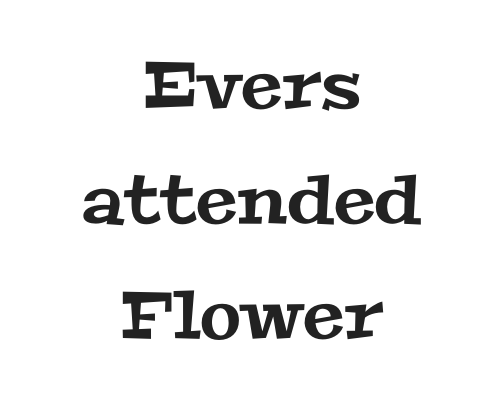
The image shows 67 px wide serif type; set centered, line spacing 1.72x, normal letter spacing, not underlined; medium stroke contrast and a medium x-height.
